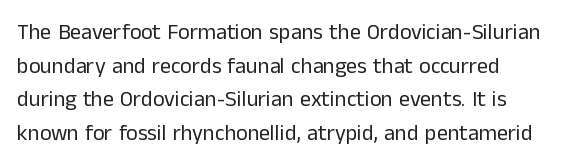
Q: Is the text bold? A: No.
Q: Is the text italic (slanted)? A: No, it is upright.
Q: Is the text underlined? A: No.
Q: Is the spacing between letters normal or unusually wide? A: Normal.
Q: Is the spacing between lines tight, normal or loose? A: Normal.
